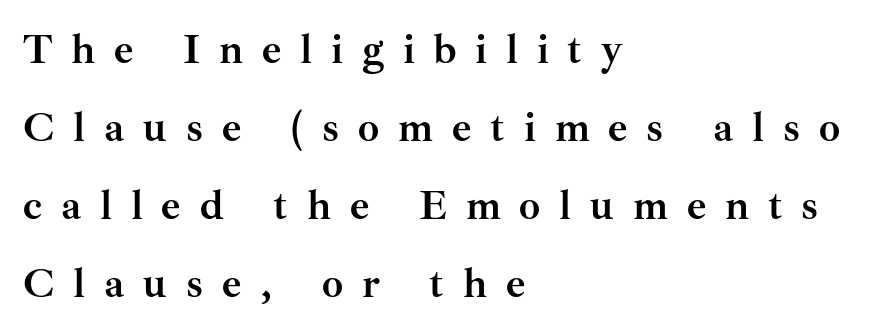
{"serif": "yes", "italic": "no", "bold": "yes", "weight": "semibold", "width": "normal", "stroke_contrast": "medium", "x_height": "small", "monospaced": "no", "underline": "no", "align": "left", "line_spacing_ratio": 1.86, "letter_spacing": "wide", "letter_spacing_em": 0.45, "glyph_px": 42}
